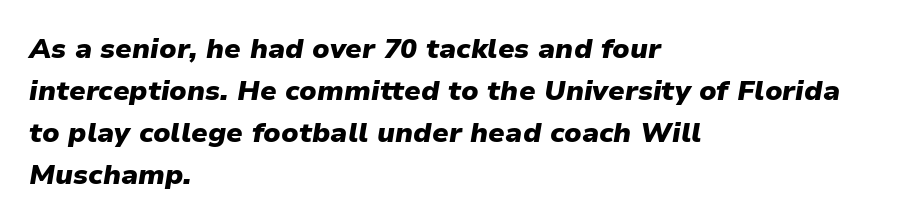
{"italic": "yes", "lean": "right", "slant_degrees": 9, "bold": "yes", "weight": "heavy", "width": "normal", "stroke_contrast": "low", "x_height": "medium", "monospaced": "no", "underline": "no", "align": "left", "line_spacing": "normal", "line_spacing_ratio": 1.5, "letter_spacing": "normal", "letter_spacing_em": 0.0, "glyph_px": 28}
